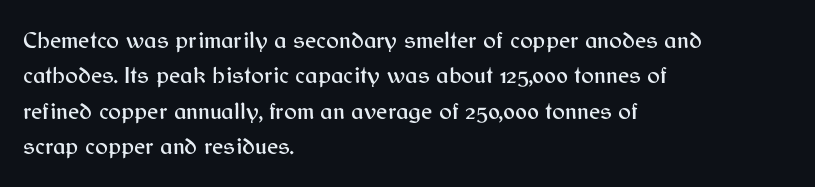
The passage shown stacks its lines at a standard gap. No extra tracking has been applied to these lines. Compared with a centered layout, this one pins lines to the left instead. The area under the type is left untouched. When letters stand straight like this, we call the style roman or upright.
